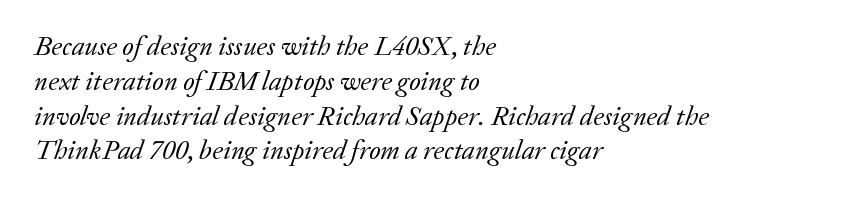
Q: Is the text bold? A: No.
Q: Is the text italic (slanted)? A: Yes, it leans right by about 20 degrees.
Q: Is the text underlined? A: No.
Q: How is the paragraph aligned? A: Left-aligned.
Q: Is the spacing between letters normal or unusually wide? A: Normal.
Q: Is the spacing between lines tight, normal or loose? A: Normal.
